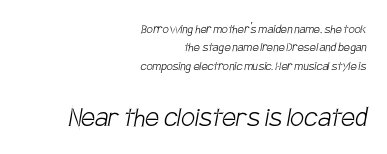
Q: Is the text bold? A: No.
Q: Is the typeface a serif or a sans-serif typeface? A: Sans-serif.
Q: Is the text underlined? A: No.
Q: How is the paragraph aligned? A: Right-aligned.
Q: Is the spacing between letters normal or unusually wide? A: Normal.
Q: Is the spacing between lines tight, normal or loose? A: Normal.
Q: Which block of text is set in a larger size, the first (top) or the second (bottom)? A: The second (bottom) one.
Q: Width (condensed, normal, or wide)? A: Condensed.
Q: Stroke contrast? A: Low.
Q: x-height? A: Large.
Q: Monospaced? A: No.
